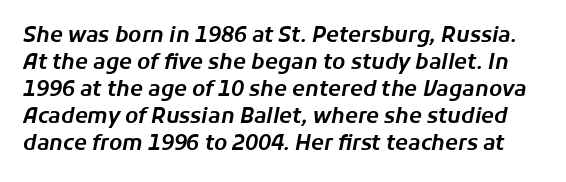
The image shows 21 px text type, italic (leaning right); set normal line spacing (1.28x), normal letter spacing, not underlined.
